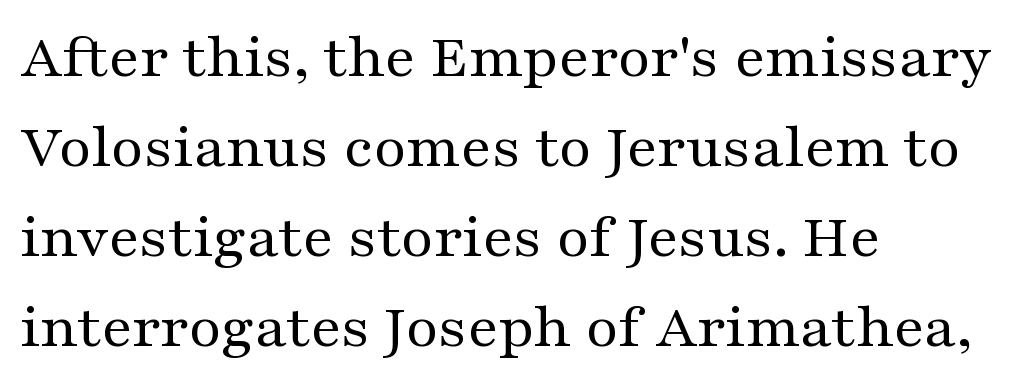
The image shows 63 px regular-weight, wide serif type, upright; set left-aligned, normal line spacing (1.43x), normal letter spacing, not underlined; medium stroke contrast and a medium x-height.
